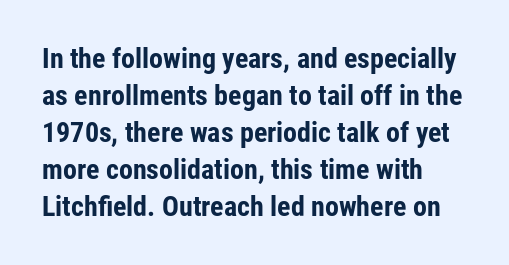
The image shows 28 px bold, condensed sans-serif type, upright; set left-aligned, normal line spacing (1.32x), normal letter spacing, not underlined; low stroke contrast and a medium x-height.
